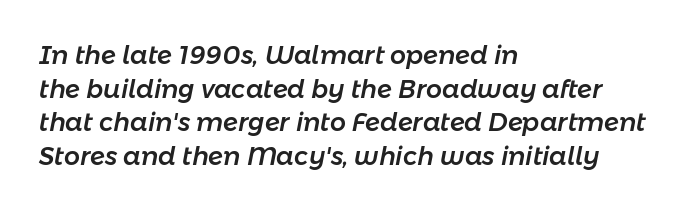
What's the leading like? Ordinary, nothing unusual. A bare baseline throughout the passage. There is no visible air inserted between adjacent glyphs. The axis of the letterforms is tilted away from vertical.
